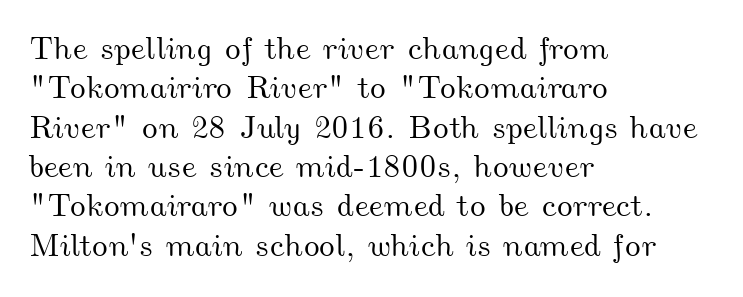
Q: Is the text underlined? A: No.
Q: How is the paragraph aligned? A: Left-aligned.
Q: Is the spacing between letters normal or unusually wide? A: Normal.
Q: Width (condensed, normal, or wide)? A: Wide.
Q: Stroke contrast? A: Medium.
Q: x-height? A: Small.
Q: Monospaced? A: No.
